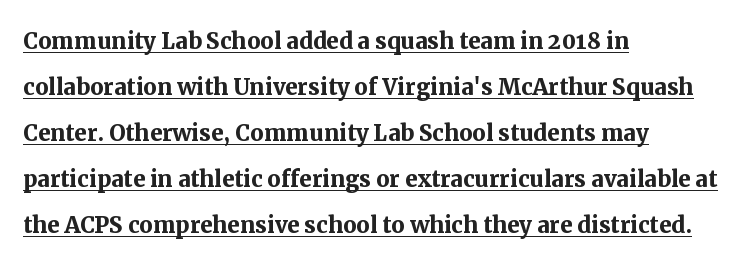
The image shows 30 px semibold serif type, upright; set left-aligned, normal line spacing (1.53x), normal letter spacing, underlined; medium stroke contrast and a medium x-height.
